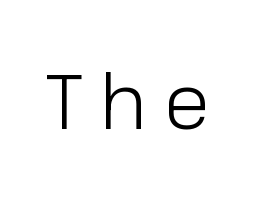
Q: Is the text bold? A: No.
Q: Is the text italic (slanted)? A: No, it is upright.
Q: Is the typeface a serif or a sans-serif typeface? A: Sans-serif.
Q: Is the text underlined? A: No.
Q: Is the spacing between letters normal or unusually wide? A: Unusually wide.
Q: Width (condensed, normal, or wide)? A: Normal.
Q: Stroke contrast? A: Low.
Q: x-height? A: Medium.
Q: Monospaced? A: No.
